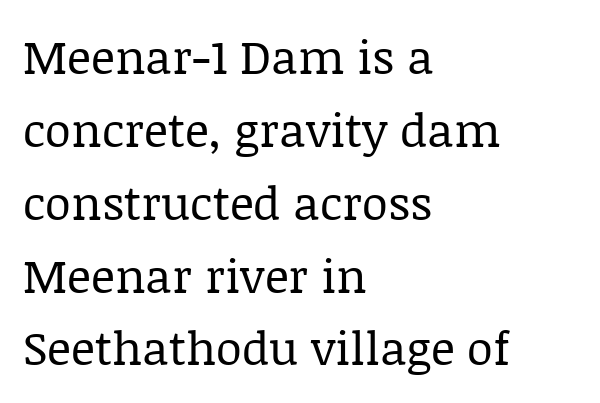
Q: Is the text bold? A: No.
Q: Is the text italic (slanted)? A: No, it is upright.
Q: Is the typeface a serif or a sans-serif typeface? A: Serif.
Q: Is the text underlined? A: No.
Q: How is the paragraph aligned? A: Left-aligned.
Q: Is the spacing between letters normal or unusually wide? A: Normal.
Q: Is the spacing between lines tight, normal or loose? A: Normal.
Q: Width (condensed, normal, or wide)? A: Normal.
Q: Stroke contrast? A: Low.
Q: x-height? A: Large.
Q: Monospaced? A: No.
